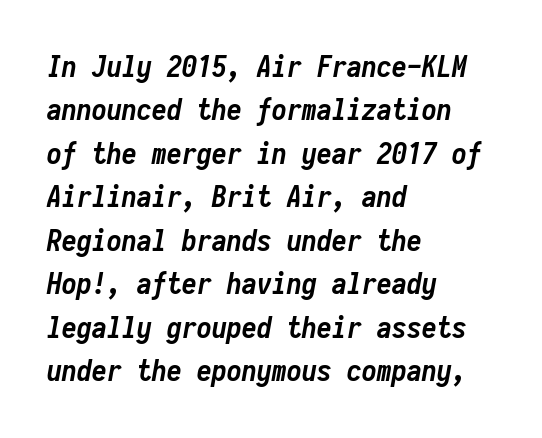
The image shows 30 px semibold, condensed type, italic (leaning right), monospaced; set left-aligned, normal line spacing (1.45x), normal letter spacing, not underlined; low stroke contrast and a medium x-height.
